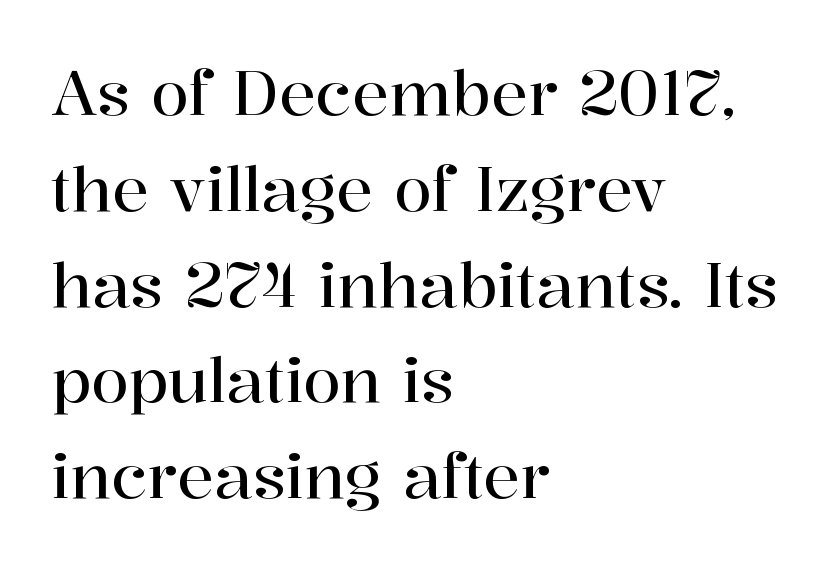
{"serif": "yes", "italic": "no", "width": "normal", "stroke_contrast": "high", "x_height": "medium", "monospaced": "no", "underline": "no", "align": "left", "line_spacing": "normal", "line_spacing_ratio": 1.57, "letter_spacing": "normal", "letter_spacing_em": 0.0, "glyph_px": 61}
